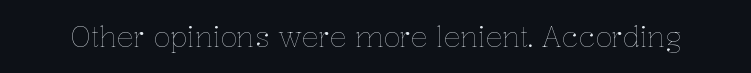
{"italic": "no", "bold": "no", "weight": "thin", "width": "normal", "stroke_contrast": "low", "x_height": "medium", "monospaced": "no", "underline": "no", "letter_spacing": "normal", "letter_spacing_em": 0.0, "glyph_px": 28}
